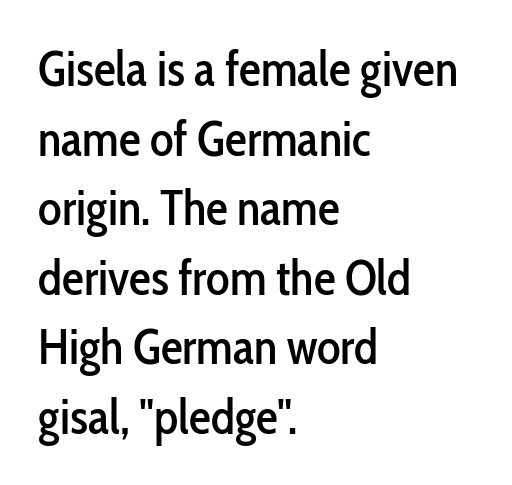
Q: Is the text italic (slanted)? A: No, it is upright.
Q: Is the typeface a serif or a sans-serif typeface? A: Sans-serif.
Q: Is the text underlined? A: No.
Q: How is the paragraph aligned? A: Left-aligned.
Q: Is the spacing between letters normal or unusually wide? A: Normal.
Q: Is the spacing between lines tight, normal or loose? A: Normal.
Q: Width (condensed, normal, or wide)? A: Condensed.
Q: Stroke contrast? A: Low.
Q: x-height? A: Medium.
Q: Monospaced? A: No.
